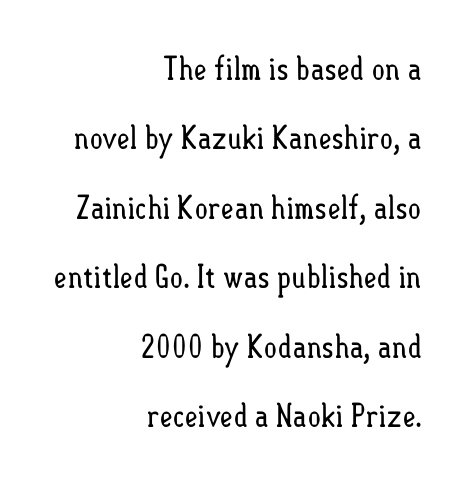
{"italic": "no", "bold": "no", "weight": "regular", "width": "condensed", "stroke_contrast": "low", "x_height": "small", "monospaced": "no", "underline": "no", "align": "right", "line_spacing": "loose", "line_spacing_ratio": 2.17, "letter_spacing": "normal", "letter_spacing_em": 0.0, "glyph_px": 32}
